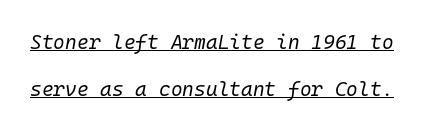
You could fit nearly another row in the gap between these rows. On a weight scale, this lands at 450 or below. Is the type slanted? Yes — the strokes lean at a clear angle. Default kerning and tracking; the words read as compact shapes. In designer terms, the underline attribute is active on this setting.
